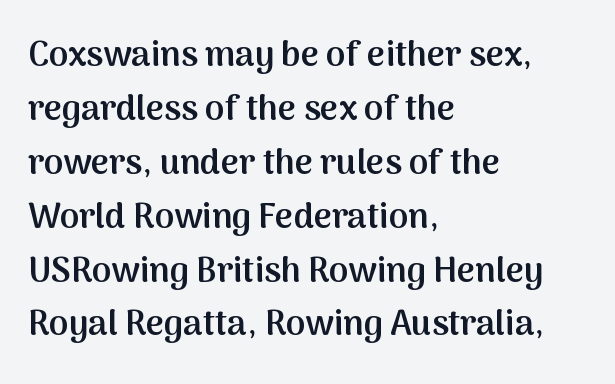
{"serif": "no", "italic": "no", "bold": "semi", "weight": "semibold", "width": "normal", "stroke_contrast": "medium", "x_height": "medium", "monospaced": "no", "underline": "no", "align": "left", "line_spacing": "normal", "line_spacing_ratio": 1.54, "letter_spacing": "normal", "letter_spacing_em": 0.0, "glyph_px": 35}
